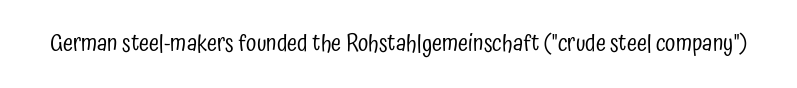
The image shows 23 px text type, upright; set normal letter spacing, not underlined.
